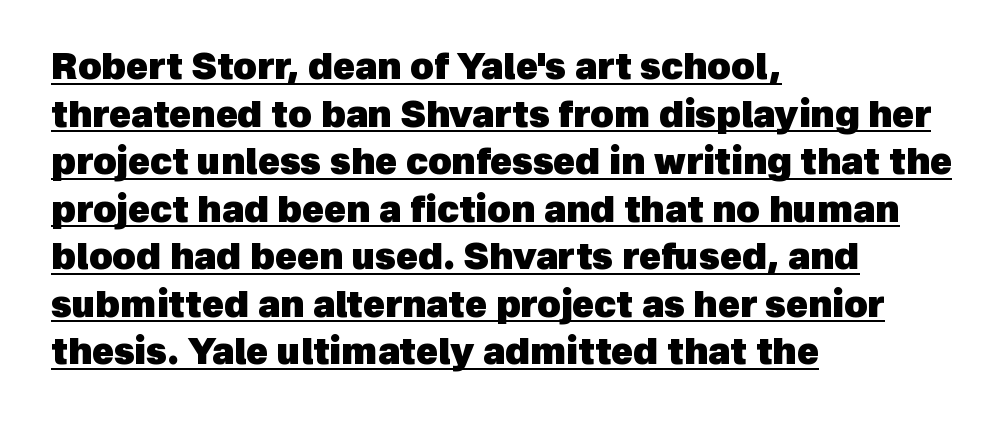
{"serif": "no", "bold": "yes", "weight": "heavy", "width": "normal", "x_height": "medium", "monospaced": "no", "underline": "yes", "align": "left", "line_spacing": "normal", "line_spacing_ratio": 1.32, "letter_spacing": "normal", "letter_spacing_em": 0.0, "glyph_px": 36}
